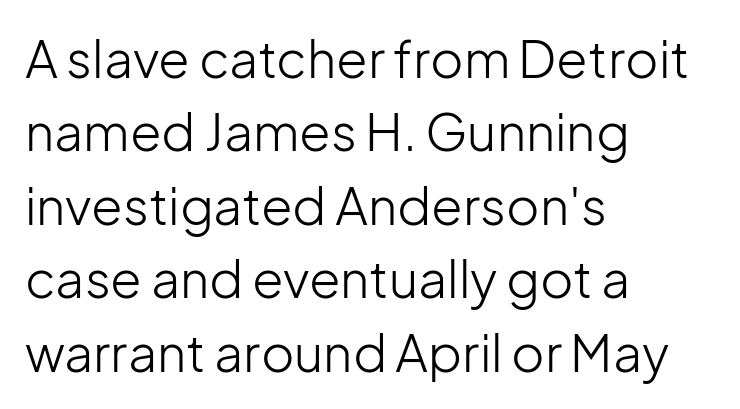
The image shows 51 px light sans-serif type, upright; set left-aligned, normal line spacing (1.44x), normal letter spacing, not underlined; low stroke contrast and a medium x-height.
